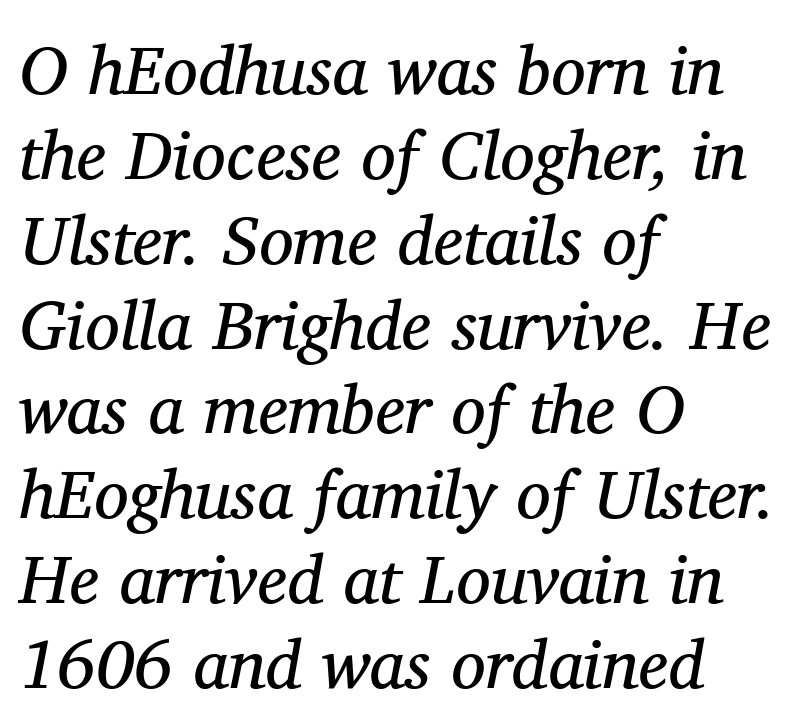
{"serif": "yes", "italic": "yes", "lean": "right", "slant_degrees": 11, "bold": "no", "weight": "regular", "width": "normal", "stroke_contrast": "medium", "x_height": "medium", "monospaced": "no", "underline": "no", "align": "left", "line_spacing_ratio": 1.23, "letter_spacing": "normal", "letter_spacing_em": 0.0, "glyph_px": 69}
